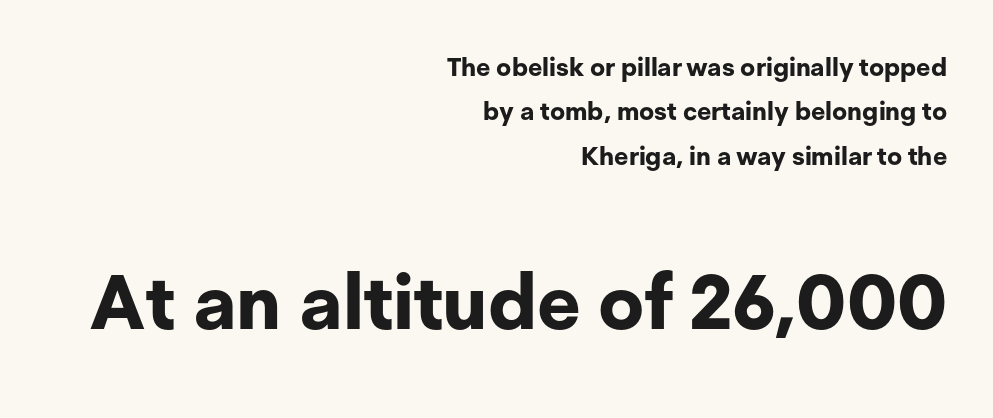
Q: Is the text bold? A: Yes.
Q: Is the text italic (slanted)? A: No, it is upright.
Q: Is the typeface a serif or a sans-serif typeface? A: Sans-serif.
Q: Is the text underlined? A: No.
Q: How is the paragraph aligned? A: Right-aligned.
Q: Is the spacing between letters normal or unusually wide? A: Normal.
Q: Which block of text is set in a larger size, the first (top) or the second (bottom)? A: The second (bottom) one.
Q: Width (condensed, normal, or wide)? A: Normal.
Q: Stroke contrast? A: Low.
Q: x-height? A: Medium.
Q: Monospaced? A: No.
